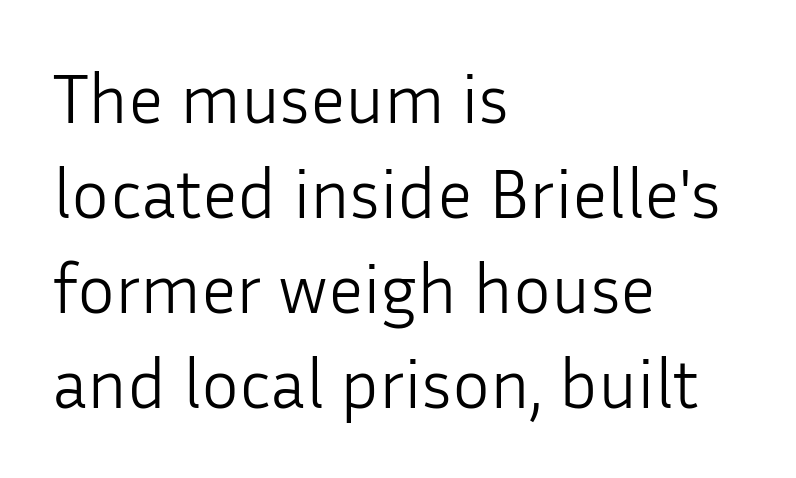
{"serif": "no", "italic": "no", "bold": "no", "weight": "light", "width": "normal", "stroke_contrast": "low", "x_height": "medium", "monospaced": "no", "underline": "no", "align": "left", "line_spacing": "normal", "line_spacing_ratio": 1.34, "letter_spacing": "normal", "letter_spacing_em": 0.0, "glyph_px": 71}
